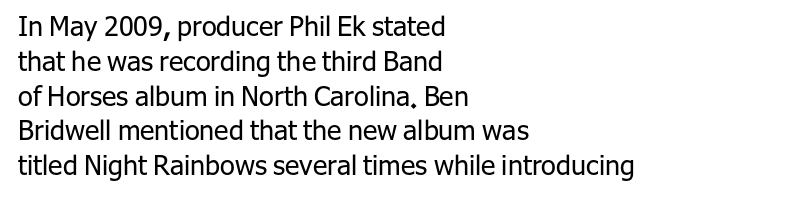
Q: Is the text bold? A: No.
Q: Is the text italic (slanted)? A: No, it is upright.
Q: Is the text underlined? A: No.
Q: How is the paragraph aligned? A: Left-aligned.
Q: Is the spacing between letters normal or unusually wide? A: Normal.
Q: Is the spacing between lines tight, normal or loose? A: Normal.
